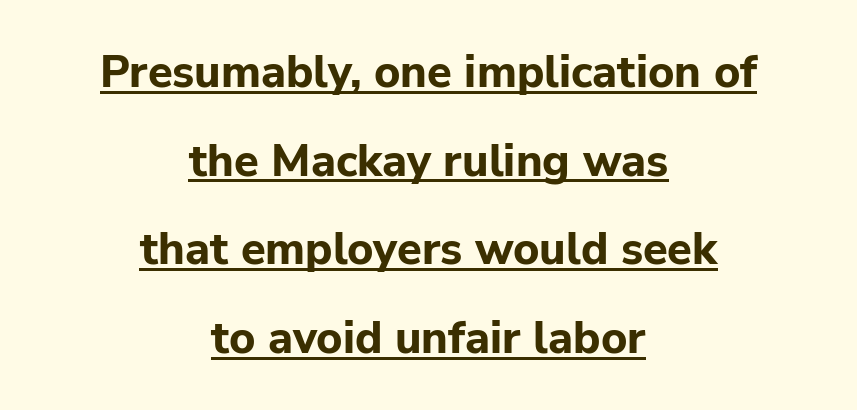
The letterforms sit shoulder to shoulder at normal distance. The glyphs are accompanied by a horizontal stroke just below them. The axis of the letterforms is exactly vertical. The rendering uses a bold face; every stroke is thick and dark. The face used here is proportionally spaced, like ordinary book or web type.
